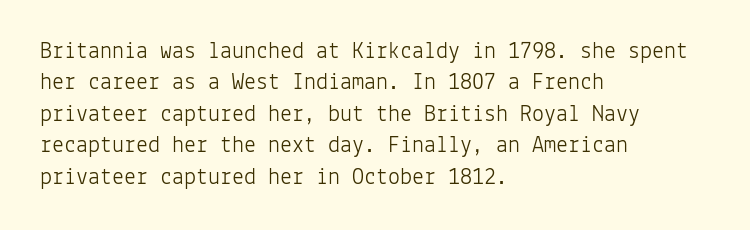
{"italic": "no", "bold": "no", "underline": "no", "align": "left", "line_spacing": "normal", "line_spacing_ratio": 1.31, "letter_spacing": "normal", "letter_spacing_em": 0.0, "glyph_px": 24}
